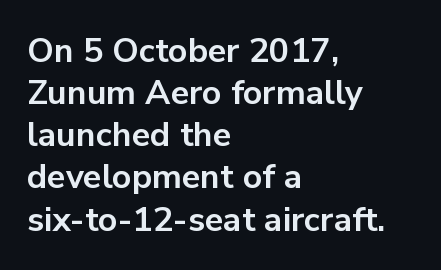
{"serif": "no", "italic": "no", "bold": "yes", "weight": "bold", "width": "normal", "stroke_contrast": "low", "x_height": "medium", "monospaced": "no", "underline": "no", "align": "left", "line_spacing_ratio": 1.24, "letter_spacing": "normal", "letter_spacing_em": 0.0, "glyph_px": 34}
